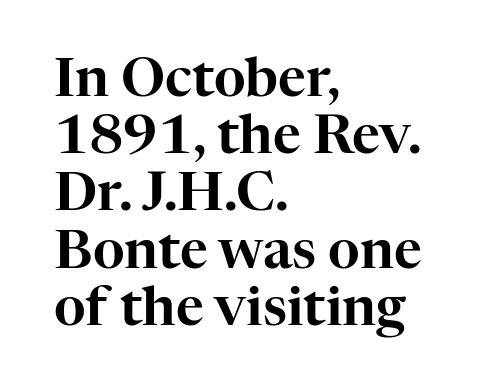
The image shows 54 px serif type, upright; set left-aligned, tight line spacing (1.06x), normal letter spacing, not underlined; high stroke contrast and a medium x-height.
